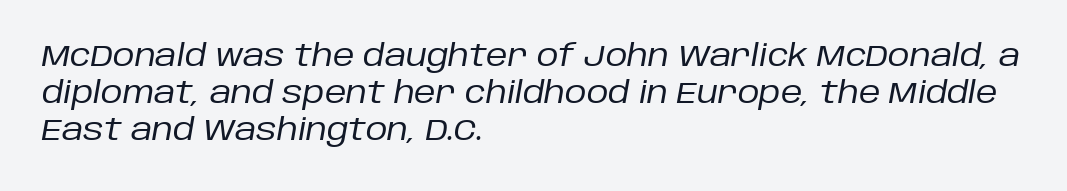
{"italic": "yes", "lean": "right", "slant_degrees": 10, "bold": "no", "weight": "regular", "width": "normal", "stroke_contrast": "low", "x_height": "large", "monospaced": "no", "underline": "no", "align": "left", "line_spacing_ratio": 1.24, "letter_spacing": "normal", "letter_spacing_em": 0.0, "glyph_px": 30}
